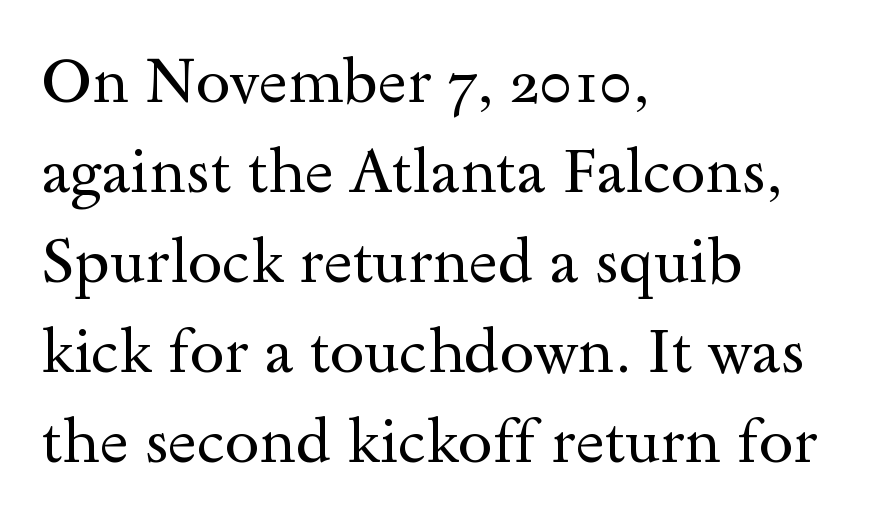
The image shows 62 px regular-weight, wide serif type, upright; set left-aligned, normal line spacing (1.45x), normal letter spacing, not underlined; a small x-height.
